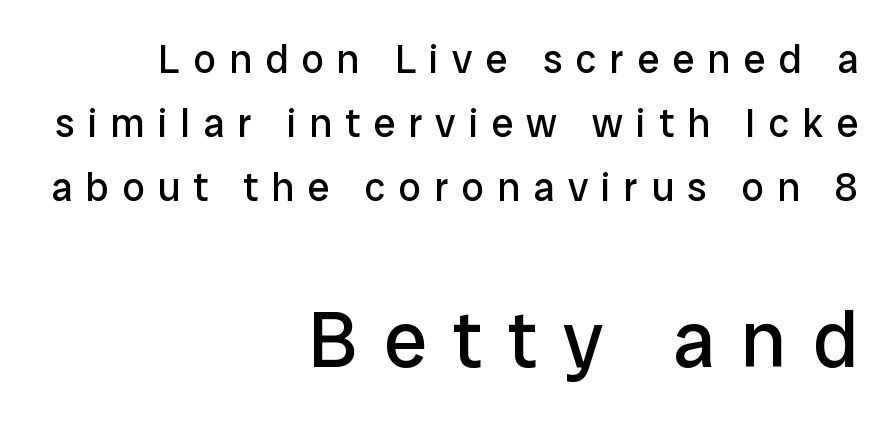
Q: Is the text bold? A: No.
Q: Is the text italic (slanted)? A: No, it is upright.
Q: Is the typeface a serif or a sans-serif typeface? A: Sans-serif.
Q: Is the text underlined? A: No.
Q: How is the paragraph aligned? A: Right-aligned.
Q: Is the spacing between letters normal or unusually wide? A: Unusually wide.
Q: Is the spacing between lines tight, normal or loose? A: Normal.
Q: Which block of text is set in a larger size, the first (top) or the second (bottom)? A: The second (bottom) one.
Q: Width (condensed, normal, or wide)? A: Normal.
Q: Stroke contrast? A: Low.
Q: x-height? A: Medium.
Q: Monospaced? A: No.
